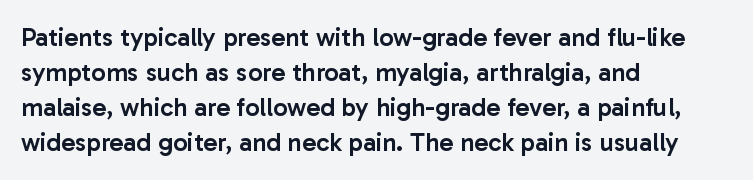
Tracking here is standard; glyphs follow each other at the usual distance. Posture: vertical. This block has exactly the height ordinary leading produces. On the weight axis this lands at semibold, roughly 600. Underline: absent. The rag falls on the right side of this text block.
